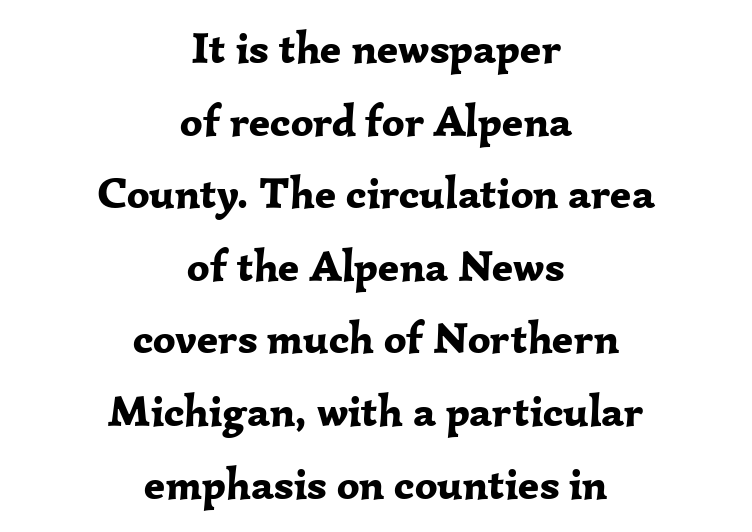
Q: Is the text bold? A: Yes.
Q: Is the text italic (slanted)? A: No, it is upright.
Q: Is the typeface a serif or a sans-serif typeface? A: Serif.
Q: Is the text underlined? A: No.
Q: How is the paragraph aligned? A: Centered.
Q: Is the spacing between letters normal or unusually wide? A: Normal.
Q: Is the spacing between lines tight, normal or loose? A: Normal.
Q: Width (condensed, normal, or wide)? A: Normal.
Q: Stroke contrast? A: Low.
Q: x-height? A: Medium.
Q: Monospaced? A: No.
